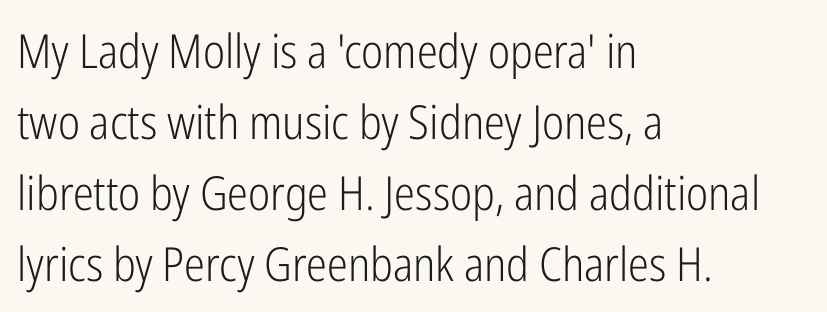
The image shows 47 px light, condensed sans-serif type, upright; set left-aligned, normal line spacing (1.51x), normal letter spacing, not underlined; low stroke contrast and a medium x-height.
